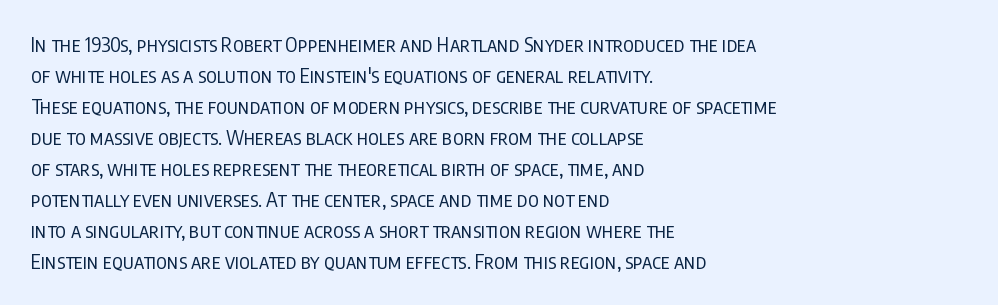
{"italic": "no", "bold": "no", "underline": "no", "align": "left", "line_spacing": "normal", "line_spacing_ratio": 1.55, "letter_spacing": "normal", "letter_spacing_em": 0.0, "glyph_px": 20}
